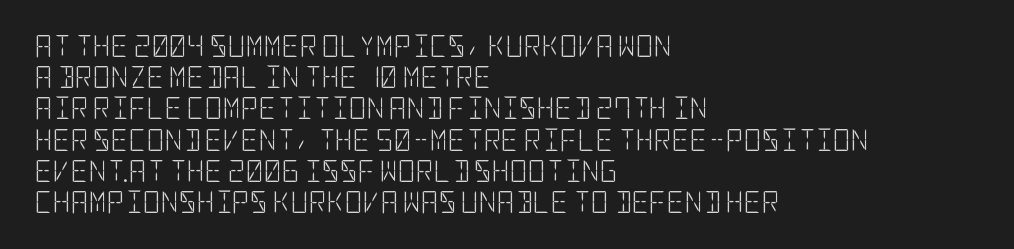
The image shows 22 px text type, upright; set left-aligned, normal line spacing (1.42x), normal letter spacing, not underlined.
